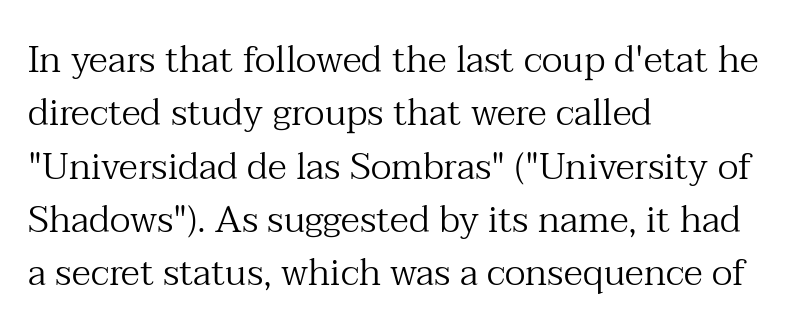
Q: Is the text bold? A: No.
Q: Is the text italic (slanted)? A: No, it is upright.
Q: Is the typeface a serif or a sans-serif typeface? A: Serif.
Q: Is the text underlined? A: No.
Q: How is the paragraph aligned? A: Left-aligned.
Q: Is the spacing between letters normal or unusually wide? A: Normal.
Q: Is the spacing between lines tight, normal or loose? A: Normal.
Q: Width (condensed, normal, or wide)? A: Normal.
Q: Stroke contrast? A: Medium.
Q: x-height? A: Medium.
Q: Monospaced? A: No.
